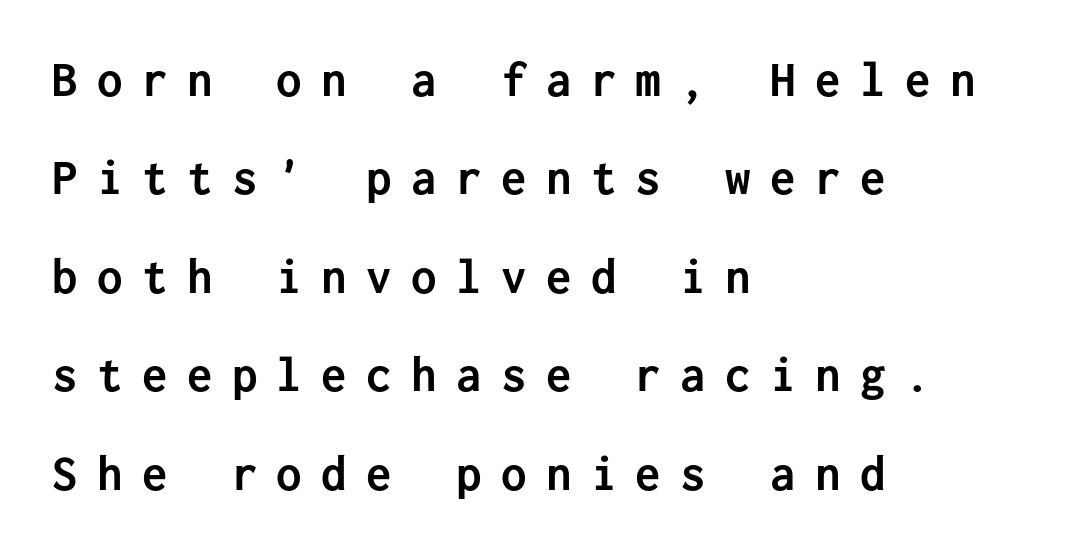
Each letter, wide or thin by design, is forced into the same width here. Rows of type keep a wide berth in the vertical direction. Reading down the block, your eye returns to a fixed left position each line. Tracking value appears strongly positive — letters spread wide.
